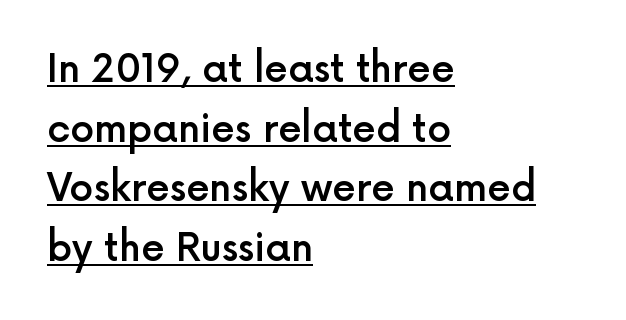
The image shows 38 px semibold sans-serif type, upright; set left-aligned, normal line spacing (1.57x), normal letter spacing, underlined; a medium x-height.
